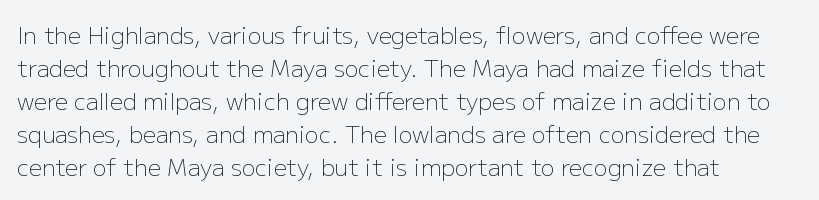
Q: Is the text bold? A: No.
Q: Is the text italic (slanted)? A: No, it is upright.
Q: Is the text underlined? A: No.
Q: How is the paragraph aligned? A: Left-aligned.
Q: Is the spacing between letters normal or unusually wide? A: Normal.
Q: Is the spacing between lines tight, normal or loose? A: Normal.
